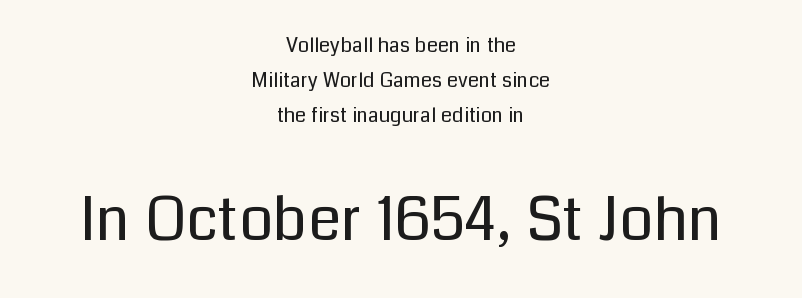
The image shows 60 px regular-weight sans-serif type, upright; set centered, line spacing 1.74x, normal letter spacing, not underlined; the second (bottom) block is 3.0x larger; low stroke contrast and a medium x-height.
